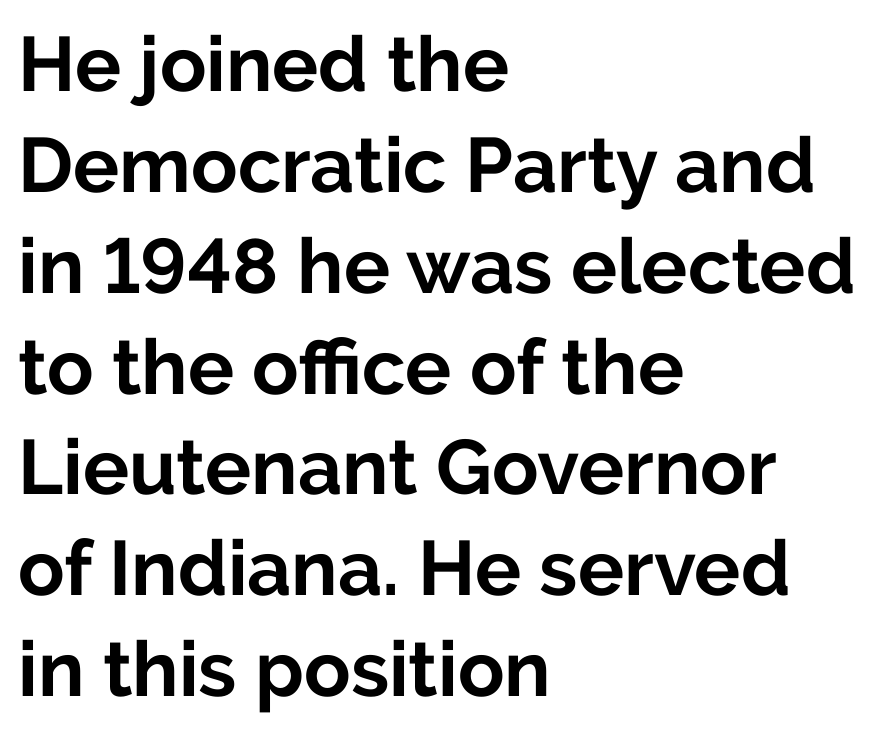
Nothing unusual about the tracking: characters are spaced as the font intends. No italicization has been applied; the sample stays upright. Has an underline been added? It has not. The rendering uses a bold face; every stroke is thick and dark.
